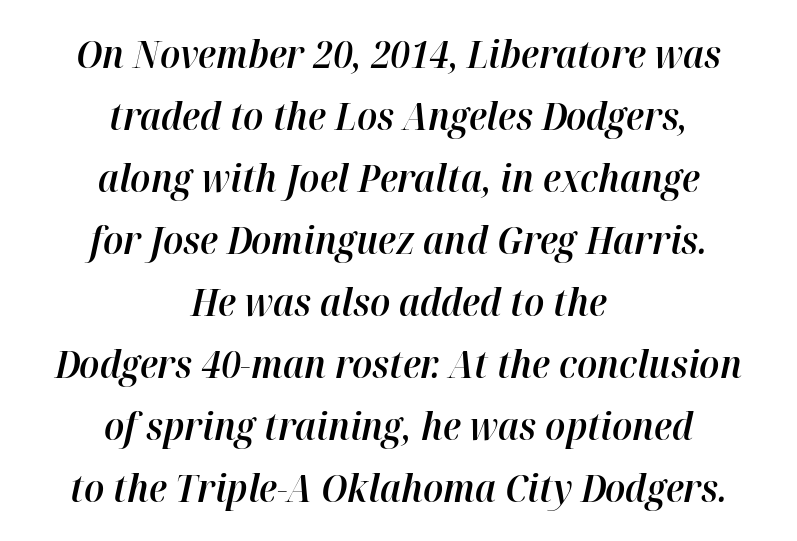
{"italic": "yes", "lean": "right", "slant_degrees": 12, "bold": "semi", "weight": "semibold", "width": "normal", "stroke_contrast": "high", "x_height": "medium", "monospaced": "no", "underline": "no", "align": "center", "line_spacing": "normal", "line_spacing_ratio": 1.59, "letter_spacing": "normal", "letter_spacing_em": 0.0, "glyph_px": 39}
